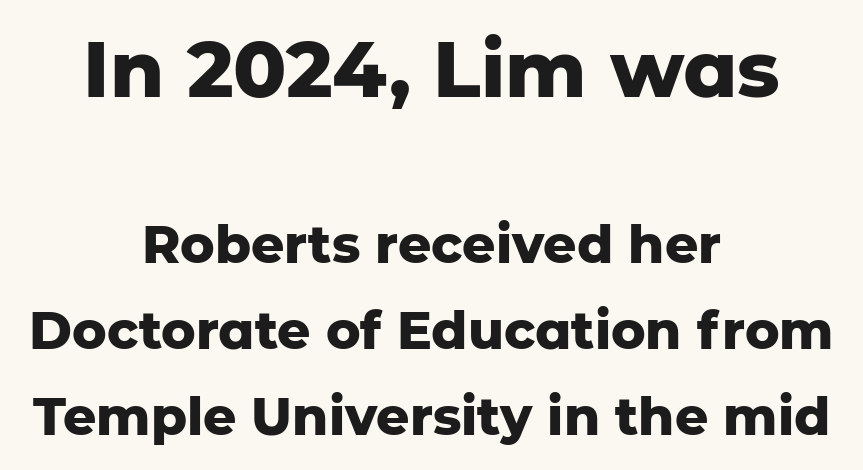
The image shows 78 px heavy sans-serif type, upright; set centered, normal line spacing (1.65x), normal letter spacing, not underlined; the first (top) block is 1.5x larger; low stroke contrast and a medium x-height.
